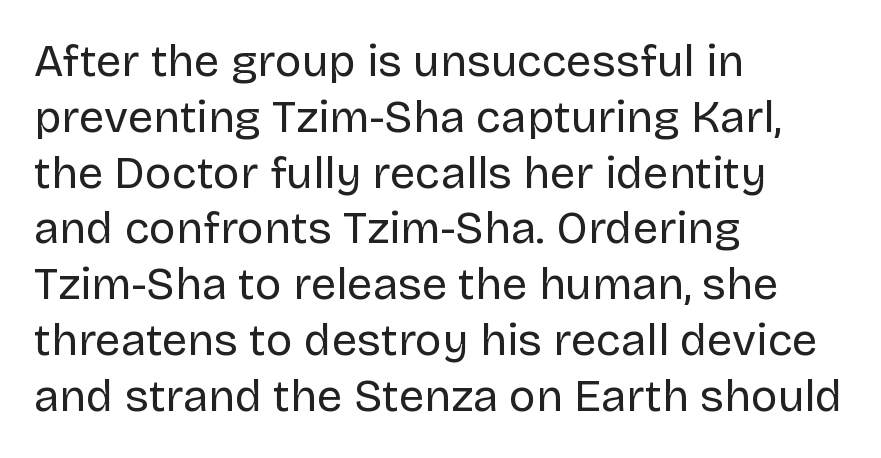
The image shows 45 px regular-weight sans-serif type, upright; set left-aligned, line spacing 1.24x, normal letter spacing, not underlined; low stroke contrast and a large x-height.
